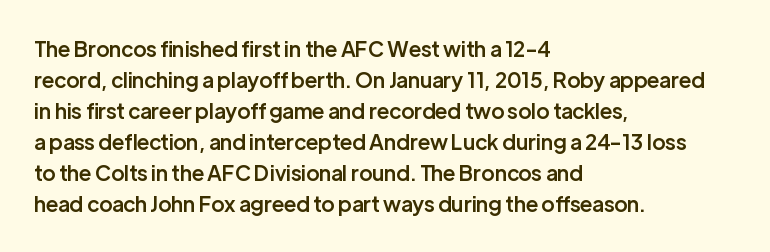
{"italic": "no", "bold": "semi", "underline": "no", "align": "left", "line_spacing": "normal", "line_spacing_ratio": 1.48, "letter_spacing": "normal", "letter_spacing_em": 0.0, "glyph_px": 21}
